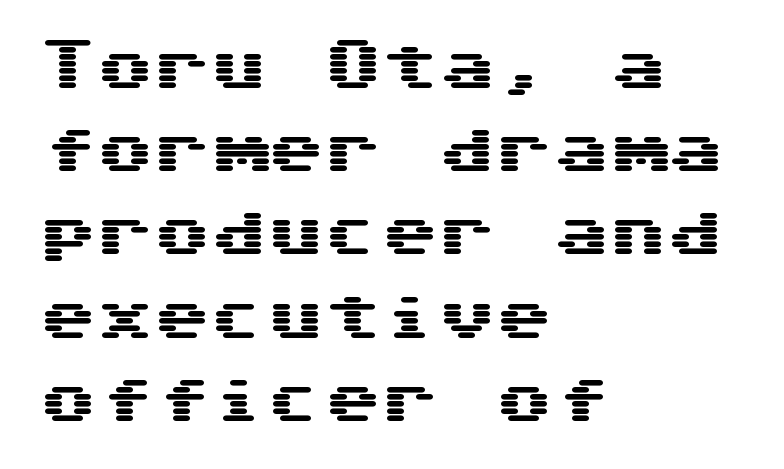
{"serif": "no", "italic": "no", "width": "wide", "stroke_contrast": "medium", "x_height": "medium", "underline": "no", "align": "left", "line_spacing": "normal", "line_spacing_ratio": 1.46, "letter_spacing": "normal", "letter_spacing_em": 0.0, "glyph_px": 57}
